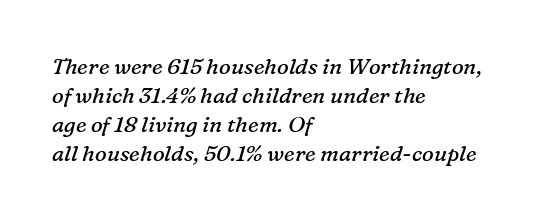
Leftover space on each line is placed entirely after the last word. The foot of each line stays bare and open. Standard letterfit; no display-style spreading of the glyphs. Tall strokes in this sample are angled rather than plumb.
